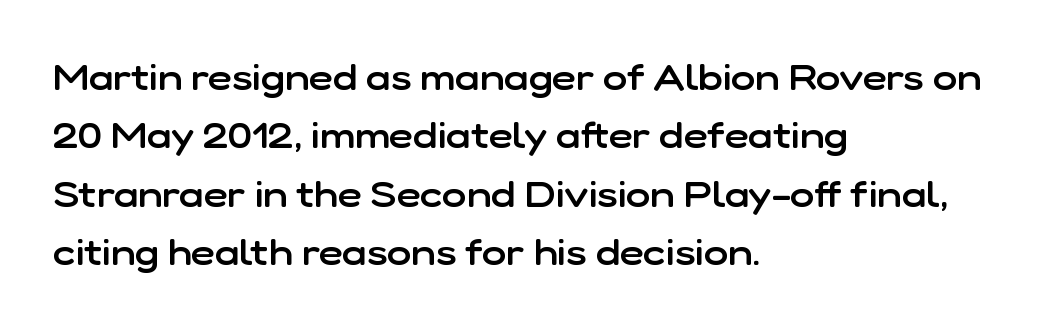
Here the designer chose a conventional face with non-uniform glyph widths. Type without underlining. In terms of letterform style, serifs are entirely absent. Line spacing here is normal.
